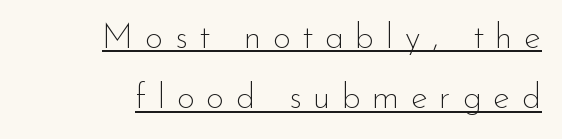
{"serif": "no", "italic": "no", "bold": "no", "weight": "thin", "width": "normal", "stroke_contrast": "low", "x_height": "small", "monospaced": "no", "underline": "yes", "align": "right", "line_spacing_ratio": 1.72, "letter_spacing": "wide", "letter_spacing_em": 0.33, "glyph_px": 35}
